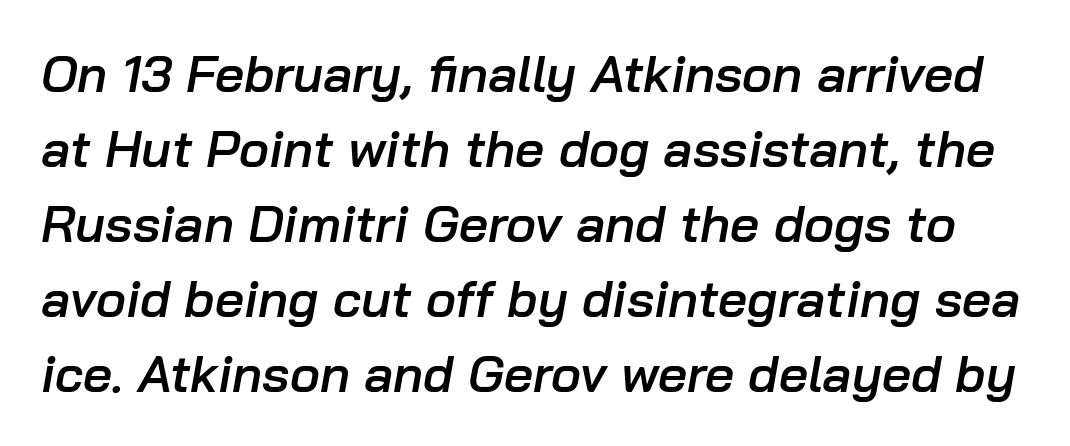
Q: Is the text bold? A: Semi-bold.
Q: Is the text italic (slanted)? A: Yes, it leans right by about 10 degrees.
Q: Is the text underlined? A: No.
Q: Is the spacing between letters normal or unusually wide? A: Normal.
Q: Is the spacing between lines tight, normal or loose? A: Normal.
Q: Width (condensed, normal, or wide)? A: Normal.
Q: Stroke contrast? A: Low.
Q: x-height? A: Medium.
Q: Monospaced? A: No.
